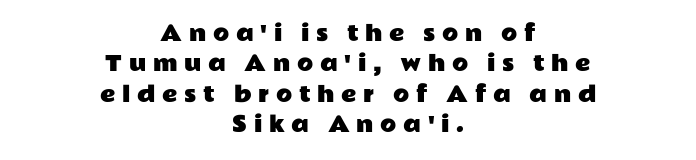
The image shows 21 px text type, upright; set centered, normal line spacing (1.45x), unusually wide letter spacing (+0.32 em), not underlined.
